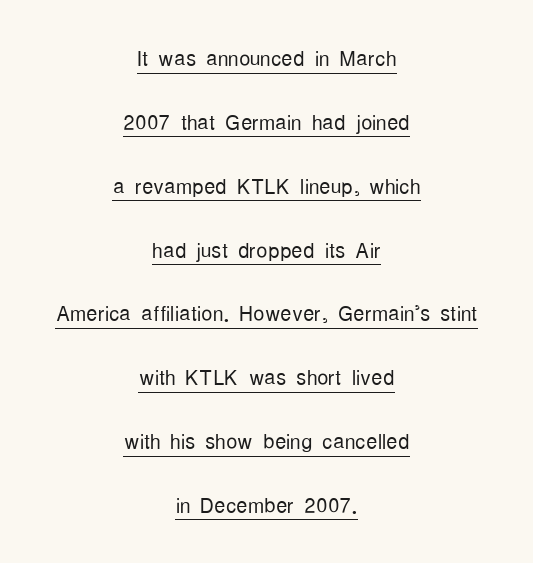
The image shows 28 px light, condensed sans-serif type, upright; set centered, loose line spacing (2.28x), normal letter spacing, underlined; low stroke contrast and a medium x-height.
